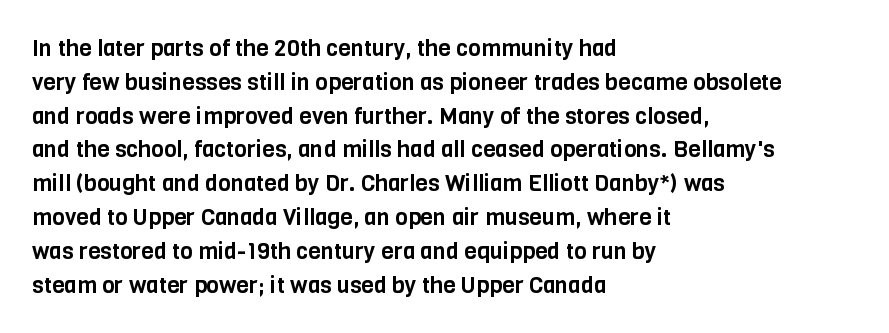
The image shows 23 px text type, upright; set left-aligned, normal line spacing (1.47x), normal letter spacing, not underlined.
